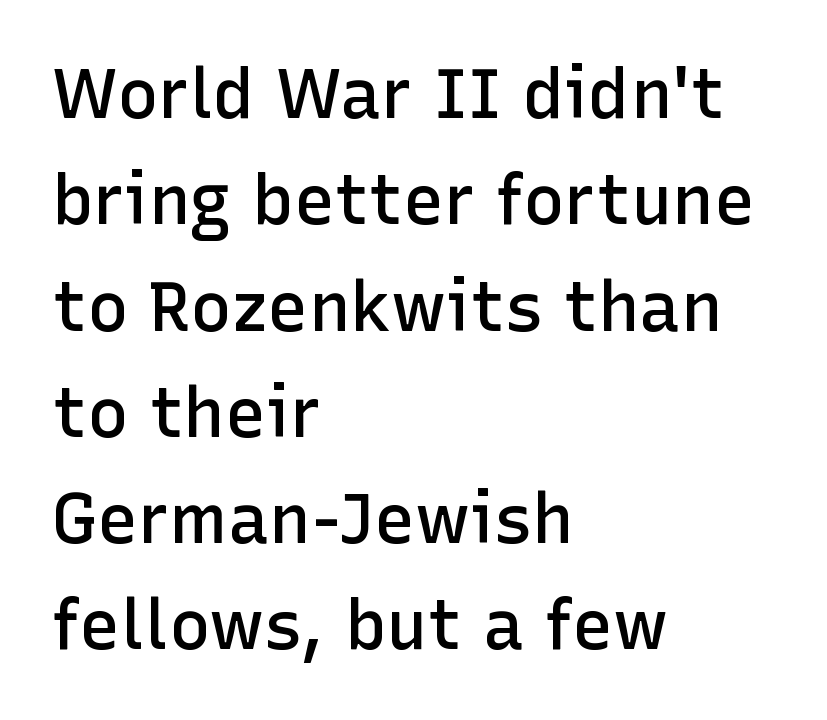
The image shows 69 px semibold sans-serif type, upright; set left-aligned, normal line spacing (1.54x), normal letter spacing, not underlined; low stroke contrast and a medium x-height.
